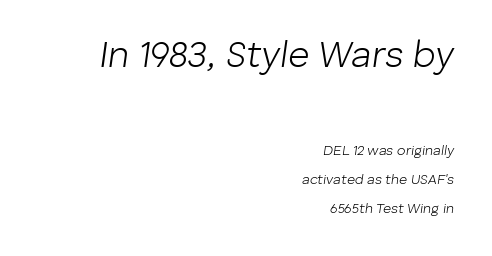
{"italic": "yes", "lean": "right", "slant_degrees": 8, "bold": "no", "weight": "light", "width": "normal", "stroke_contrast": "low", "x_height": "medium", "monospaced": "no", "underline": "no", "align": "right", "line_spacing": "loose", "line_spacing_ratio": 2.07, "letter_spacing": "normal", "letter_spacing_em": 0.0, "larger_block": "first", "size_ratio": 2.64, "glyph_px": 37}
